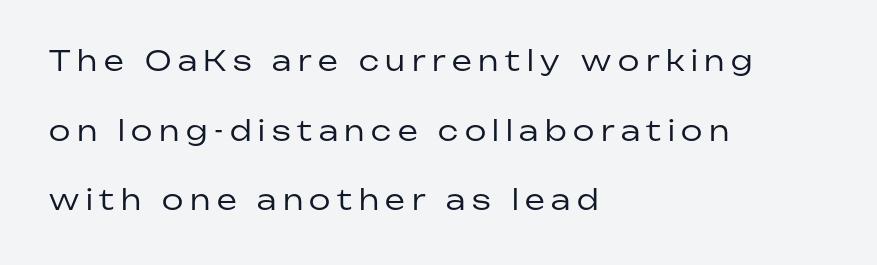
{"serif": "no", "italic": "no", "bold": "no", "weight": "regular", "width": "normal", "stroke_contrast": "low", "x_height": "medium", "monospaced": "no", "underline": "no", "align": "left", "line_spacing": "loose", "line_spacing_ratio": 2.49, "letter_spacing": "wide", "letter_spacing_em": 0.24, "glyph_px": 28}
